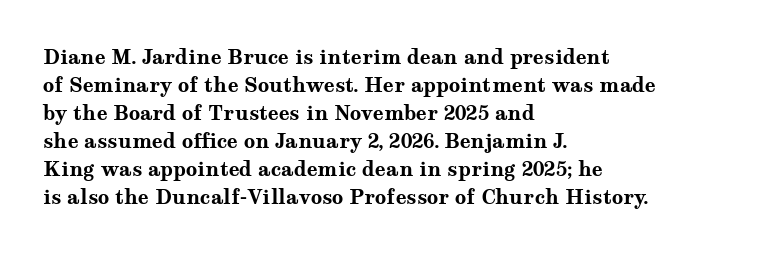
Q: Is the text bold? A: Yes.
Q: Is the text italic (slanted)? A: No, it is upright.
Q: Is the text underlined? A: No.
Q: How is the paragraph aligned? A: Left-aligned.
Q: Is the spacing between letters normal or unusually wide? A: Normal.
Q: Is the spacing between lines tight, normal or loose? A: Normal.
